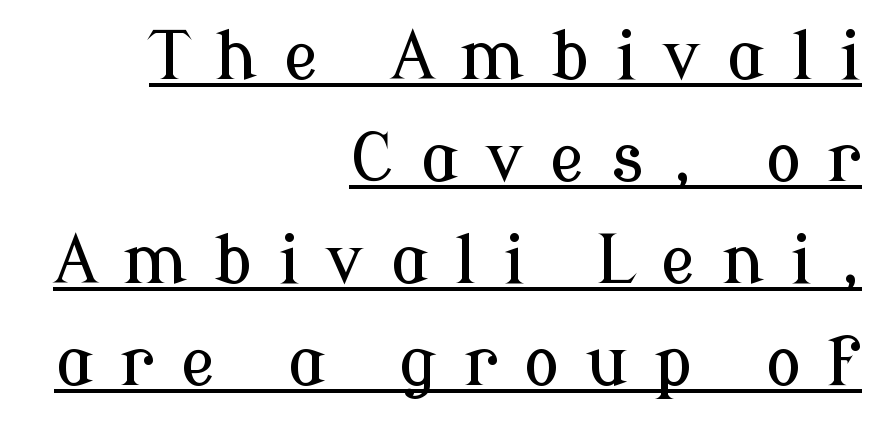
Q: Is the text italic (slanted)? A: No, it is upright.
Q: Is the typeface a serif or a sans-serif typeface? A: Serif.
Q: Is the text underlined? A: Yes.
Q: How is the paragraph aligned? A: Right-aligned.
Q: Is the spacing between letters normal or unusually wide? A: Unusually wide.
Q: Is the spacing between lines tight, normal or loose? A: Normal.
Q: Width (condensed, normal, or wide)? A: Normal.
Q: Stroke contrast? A: Low.
Q: x-height? A: Medium.
Q: Monospaced? A: No.
